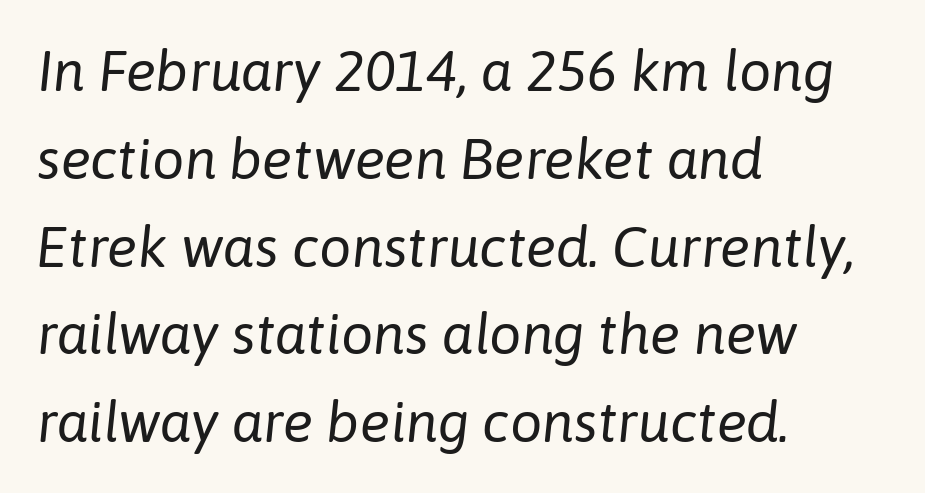
The image shows 57 px regular-weight type, italic (leaning right); set left-aligned, normal line spacing (1.54x), normal letter spacing, not underlined; low stroke contrast and a medium x-height.
